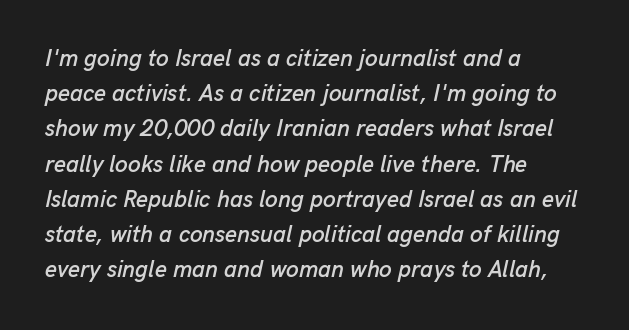
The image shows 23 px text type, italic (leaning right); set left-aligned, normal line spacing (1.53x), normal letter spacing, not underlined.
